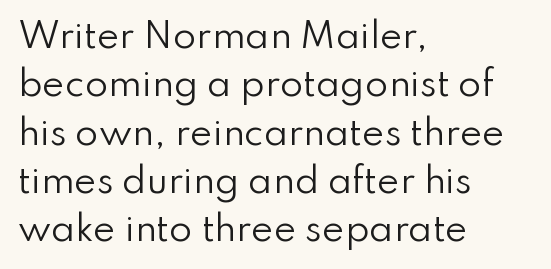
{"serif": "no", "italic": "no", "bold": "no", "weight": "regular", "width": "normal", "stroke_contrast": "low", "x_height": "small", "monospaced": "no", "underline": "no", "align": "left", "line_spacing": "normal", "line_spacing_ratio": 1.42, "letter_spacing": "normal", "letter_spacing_em": 0.0, "glyph_px": 34}
